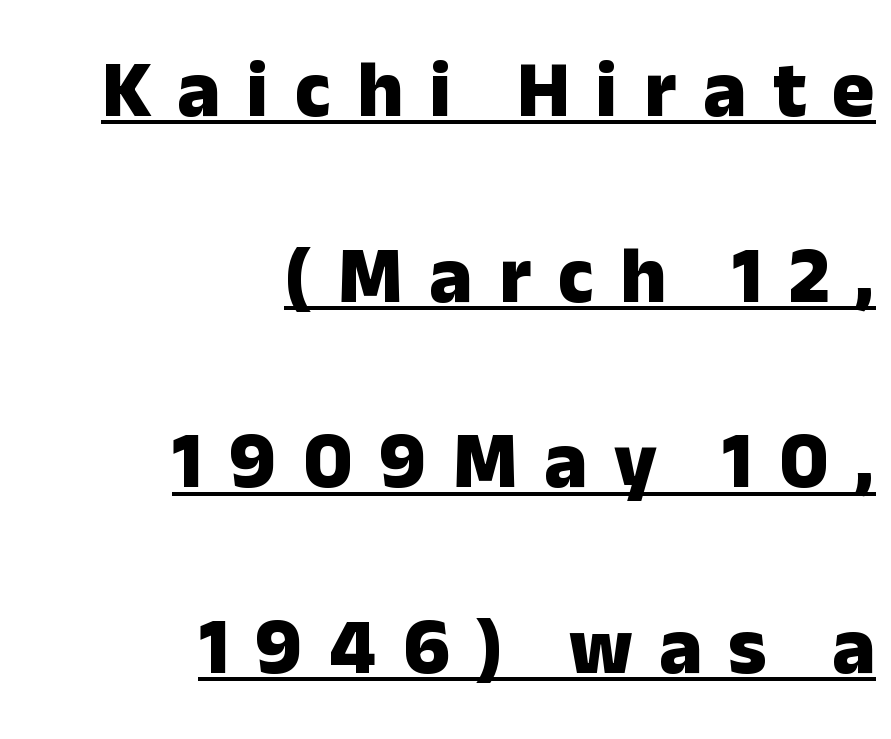
The image shows 80 px heavy sans-serif type, upright; set right-aligned, loose line spacing (2.32x), unusually wide letter spacing (+0.33 em), underlined; low stroke contrast and a medium x-height.
